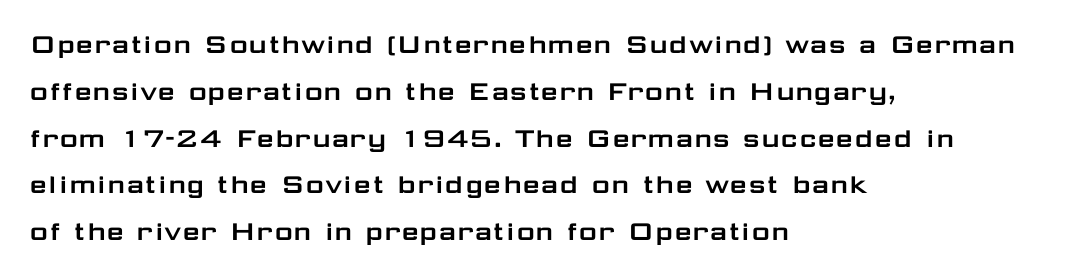
A normal amount of white space separates one row of letters from the next. Ordinary non-slanted type is in use. These lines are rendered in a variable-pitch font. No word sits above an underline.
